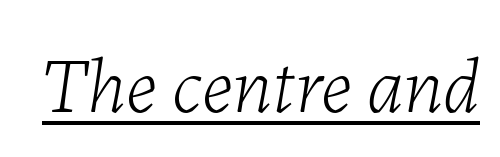
Q: Is the text bold? A: No.
Q: Is the text italic (slanted)? A: Yes, it leans right by about 7 degrees.
Q: Is the text underlined? A: Yes.
Q: Is the spacing between letters normal or unusually wide? A: Normal.
Q: Width (condensed, normal, or wide)? A: Normal.
Q: Stroke contrast? A: Low.
Q: x-height? A: Medium.
Q: Monospaced? A: No.
